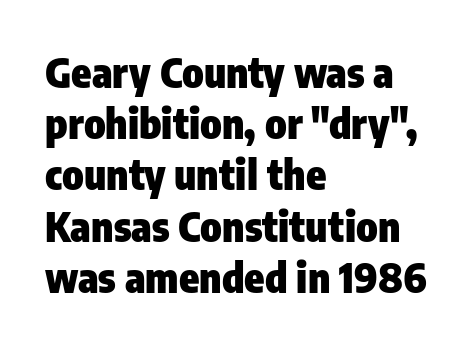
{"serif": "no", "italic": "no", "bold": "yes", "weight": "heavy", "width": "condensed", "stroke_contrast": "low", "x_height": "medium", "monospaced": "no", "underline": "no", "align": "left", "line_spacing": "normal", "line_spacing_ratio": 1.25, "letter_spacing": "normal", "letter_spacing_em": 0.0, "glyph_px": 41}
